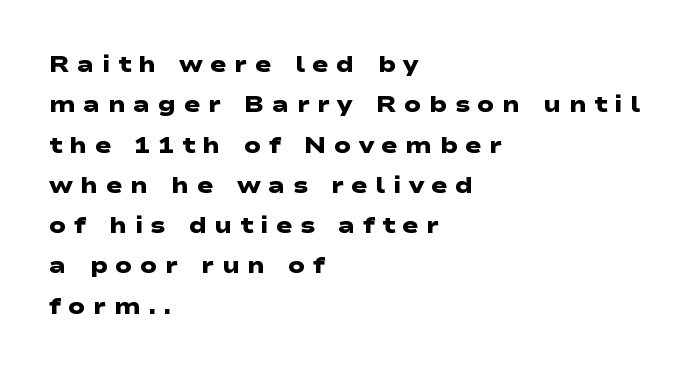
Someone cranked the tracking dial way up on this one. The lines are quadded left. No word sits above an underline. A full-strength bold gives these letters their thick strokes.
